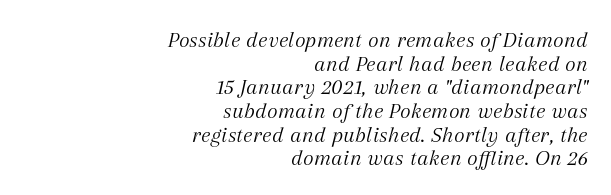
{"italic": "yes", "lean": "right", "slant_degrees": 12, "bold": "no", "underline": "no", "align": "right", "line_spacing": "tight", "line_spacing_ratio": 1.03, "letter_spacing": "normal", "letter_spacing_em": 0.0, "glyph_px": 23}
